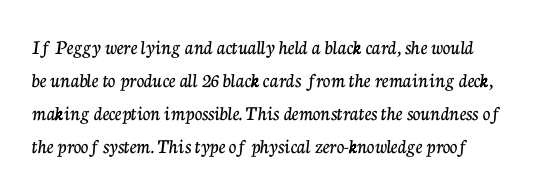
Q: Is the text italic (slanted)? A: Yes.
Q: Is the text underlined? A: No.
Q: Is the spacing between letters normal or unusually wide? A: Normal.
Q: Is the spacing between lines tight, normal or loose? A: Normal.
